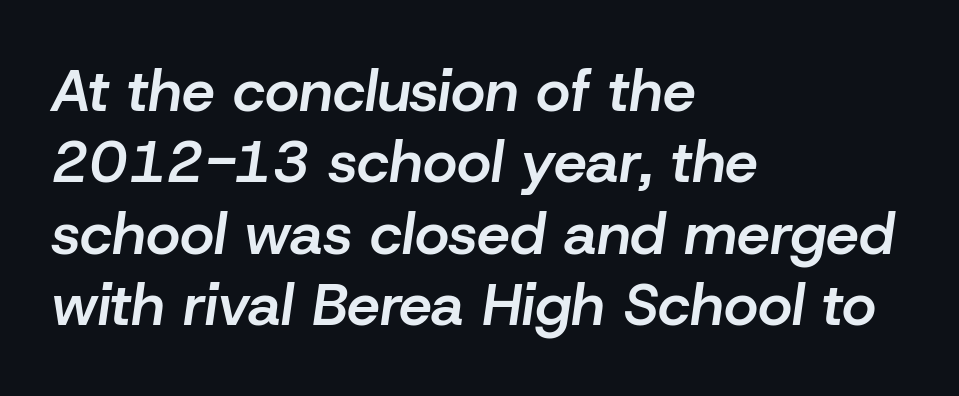
{"italic": "yes", "lean": "right", "slant_degrees": 8, "bold": "semi", "weight": "semibold", "width": "normal", "stroke_contrast": "low", "x_height": "medium", "monospaced": "no", "underline": "no", "align": "left", "line_spacing_ratio": 1.21, "letter_spacing": "normal", "letter_spacing_em": 0.0, "glyph_px": 59}
